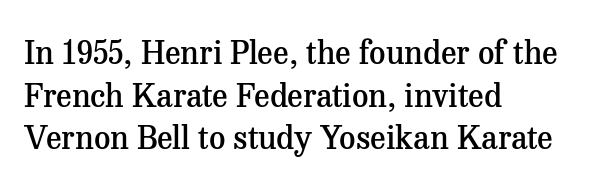
{"serif": "yes", "italic": "no", "bold": "semi", "weight": "semibold", "width": "normal", "stroke_contrast": "medium", "x_height": "medium", "monospaced": "no", "underline": "no", "align": "left", "line_spacing": "normal", "line_spacing_ratio": 1.33, "letter_spacing": "normal", "letter_spacing_em": 0.0, "glyph_px": 32}
